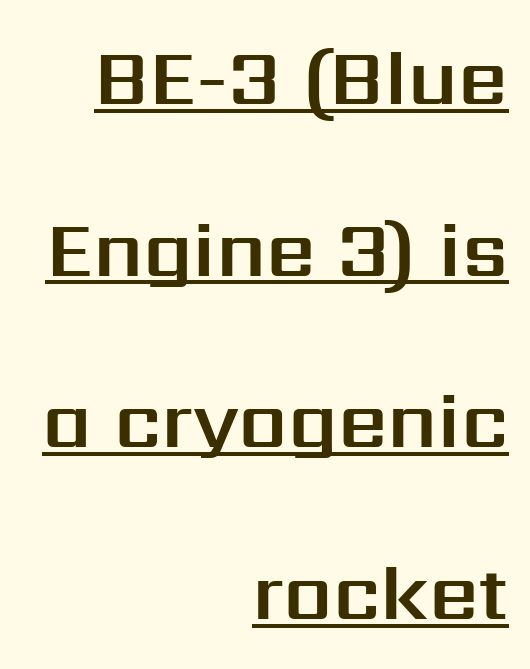
Words appear dense and cohesive because spacing is normal. To sum up the face: it is a sans, with no serifs. Underlined type. Here the designer chose a conventional face with non-uniform glyph widths.
